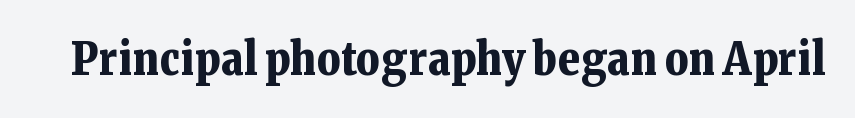
Short note: letters normally spaced. The words here are not underlined. The font's upright variant was chosen for this text. Chunky letters — that's bold for sure. Proportional: the letters do not fall into vertical columns. Observe the serifs anchoring each vertical stroke in this sample.
